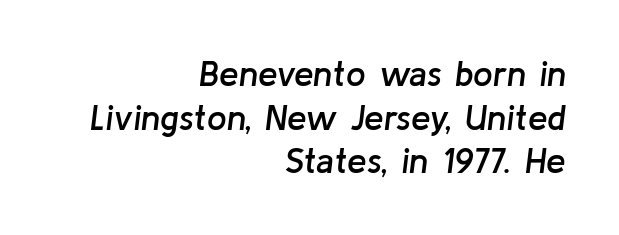
The image shows 35 px semibold type, italic (leaning right); set right-aligned, normal line spacing (1.25x), normal letter spacing, not underlined; low stroke contrast and a medium x-height.
